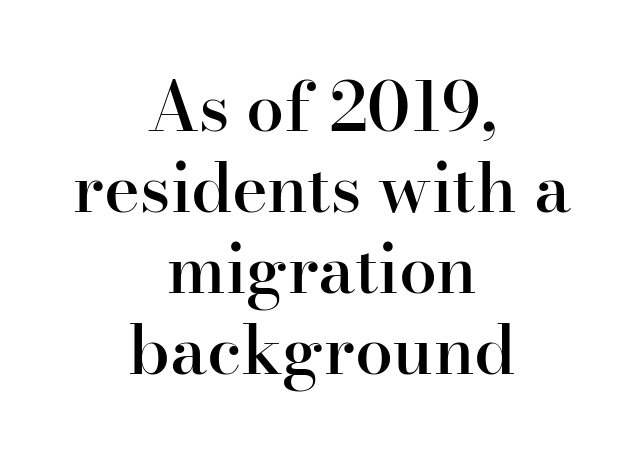
The image shows 68 px semibold serif type, upright; set centered, line spacing 1.19x, normal letter spacing, not underlined; high stroke contrast and a small x-height.
